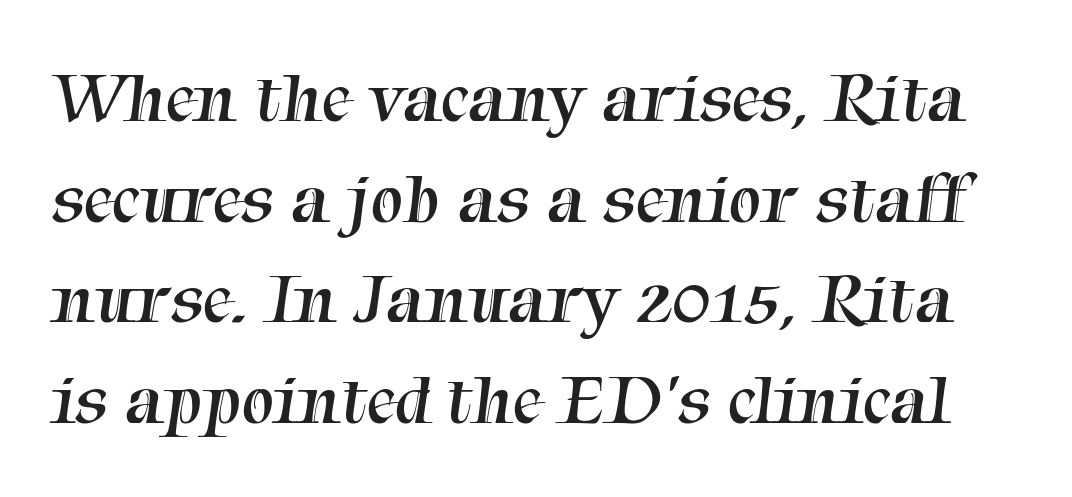
The image shows 73 px regular-weight serif type; set normal line spacing (1.38x), normal letter spacing, not underlined; medium stroke contrast and a medium x-height.
